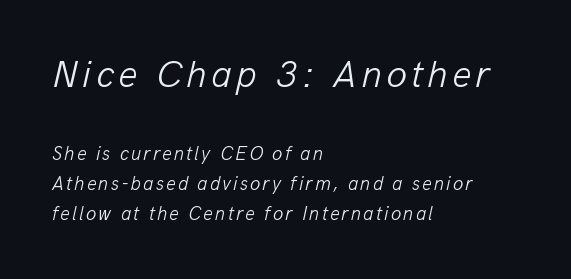
Q: Is the text bold? A: No.
Q: Is the text italic (slanted)? A: Yes, it leans right by about 13 degrees.
Q: Is the text underlined? A: No.
Q: How is the paragraph aligned? A: Left-aligned.
Q: Is the spacing between lines tight, normal or loose? A: Normal.
Q: Which block of text is set in a larger size, the first (top) or the second (bottom)? A: The first (top) one.
Q: Width (condensed, normal, or wide)? A: Normal.
Q: Stroke contrast? A: Low.
Q: x-height? A: Medium.
Q: Monospaced? A: No.
